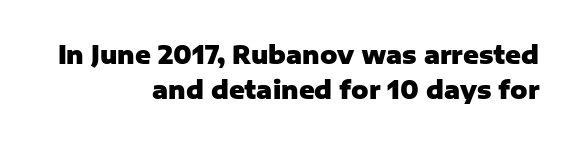
Q: Is the text bold? A: Yes.
Q: Is the text italic (slanted)? A: No, it is upright.
Q: Is the text underlined? A: No.
Q: How is the paragraph aligned? A: Right-aligned.
Q: Is the spacing between letters normal or unusually wide? A: Normal.
Q: Is the spacing between lines tight, normal or loose? A: Normal.
